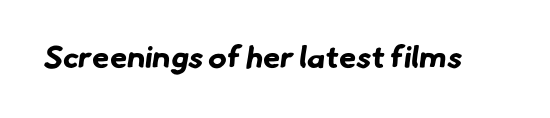
The image shows 31 px bold sans-serif type; set normal letter spacing, not underlined; low stroke contrast and a small x-height.
